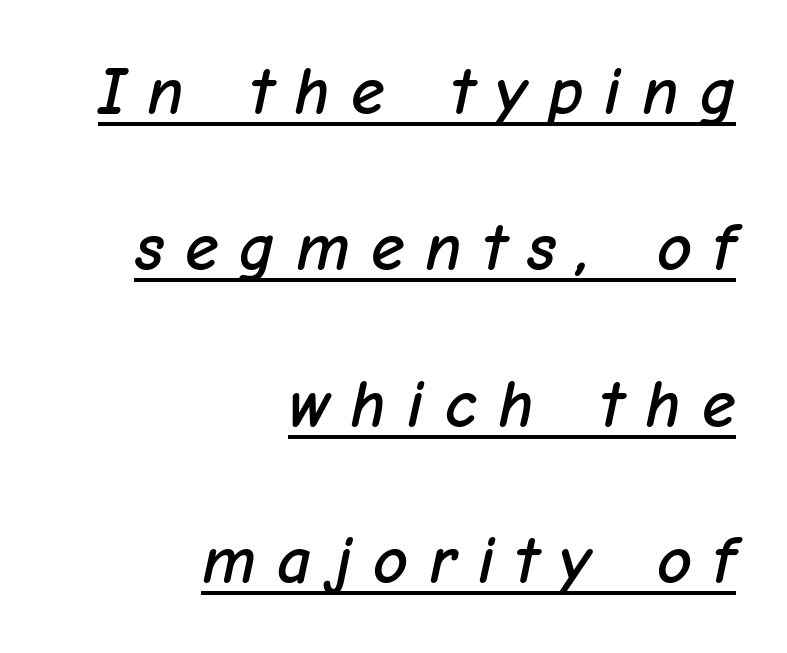
{"italic": "yes", "lean": "right", "slant_degrees": 12, "width": "normal", "stroke_contrast": "low", "x_height": "medium", "monospaced": "no", "underline": "yes", "align": "right", "line_spacing": "loose", "line_spacing_ratio": 2.3, "letter_spacing": "wide", "letter_spacing_em": 0.31, "glyph_px": 68}
